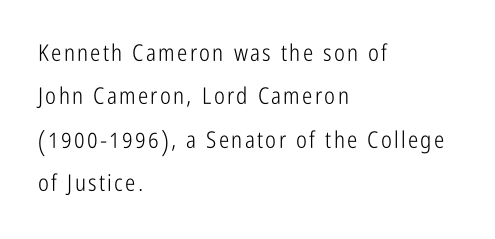
{"italic": "no", "bold": "no", "underline": "no", "align": "left", "line_spacing_ratio": 1.89, "glyph_px": 23}
